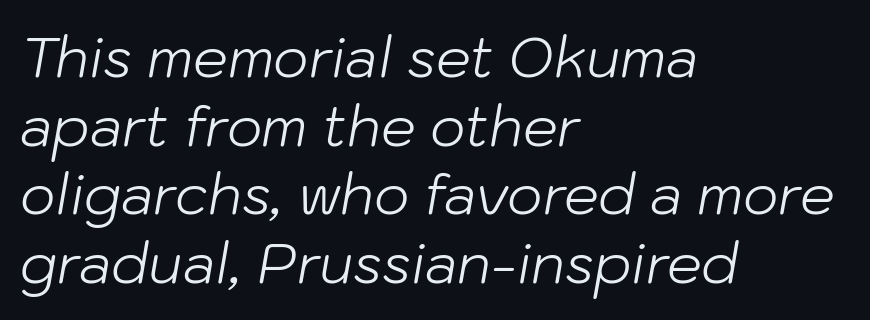
{"italic": "yes", "lean": "right", "slant_degrees": 10, "bold": "no", "weight": "light", "width": "normal", "stroke_contrast": "low", "x_height": "medium", "monospaced": "no", "underline": "no", "align": "left", "line_spacing": "normal", "line_spacing_ratio": 1.25, "letter_spacing": "normal", "letter_spacing_em": 0.0, "glyph_px": 55}
